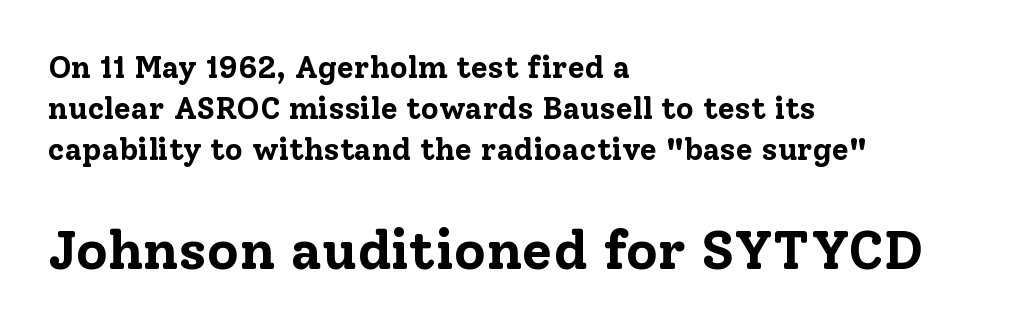
The image shows 55 px bold serif type, upright; set left-aligned, normal line spacing (1.33x), normal letter spacing, not underlined; the second (bottom) block is 1.77x larger; low stroke contrast and a medium x-height.
